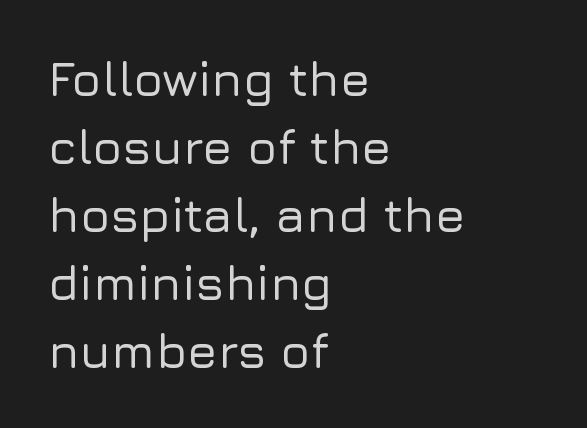
Q: Is the text italic (slanted)? A: No, it is upright.
Q: Is the typeface a serif or a sans-serif typeface? A: Sans-serif.
Q: Is the text underlined? A: No.
Q: How is the paragraph aligned? A: Left-aligned.
Q: Is the spacing between letters normal or unusually wide? A: Normal.
Q: Is the spacing between lines tight, normal or loose? A: Normal.
Q: Width (condensed, normal, or wide)? A: Normal.
Q: Stroke contrast? A: Low.
Q: x-height? A: Medium.
Q: Monospaced? A: No.
